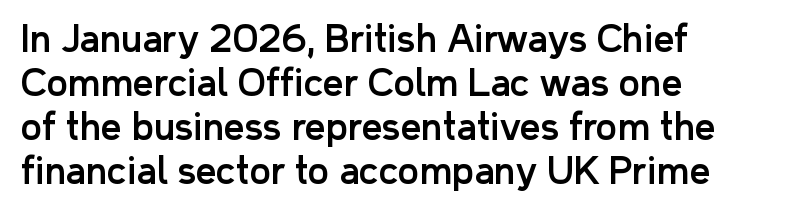
{"serif": "no", "italic": "no", "width": "normal", "stroke_contrast": "low", "x_height": "medium", "monospaced": "no", "underline": "no", "align": "left", "line_spacing_ratio": 1.22, "letter_spacing": "normal", "letter_spacing_em": 0.0, "glyph_px": 36}
